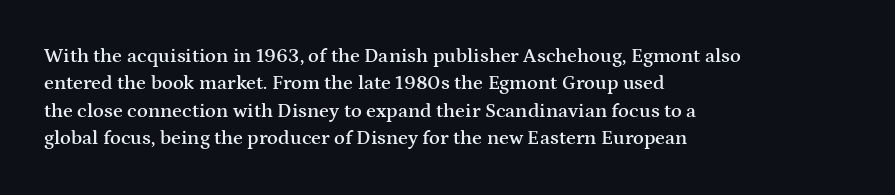
The specimen reads as upright at a glance. Each new line begins a customary step beneath the previous one. Has an underline been added? It has not. Its strokes are somewhat broadened, the hallmark of semibold type.
